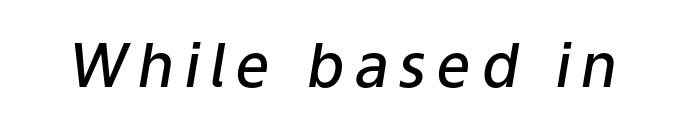
{"italic": "yes", "lean": "right", "slant_degrees": 9, "bold": "semi", "weight": "semibold", "width": "normal", "stroke_contrast": "low", "x_height": "medium", "monospaced": "no", "underline": "no", "glyph_px": 60}
